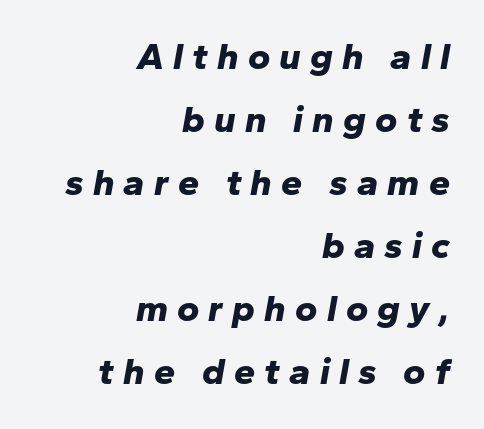
{"italic": "yes", "lean": "right", "slant_degrees": 10, "bold": "yes", "weight": "bold", "width": "normal", "stroke_contrast": "low", "x_height": "medium", "monospaced": "no", "underline": "no", "align": "right", "line_spacing": "normal", "line_spacing_ratio": 1.66, "letter_spacing": "wide", "letter_spacing_em": 0.24, "glyph_px": 38}
